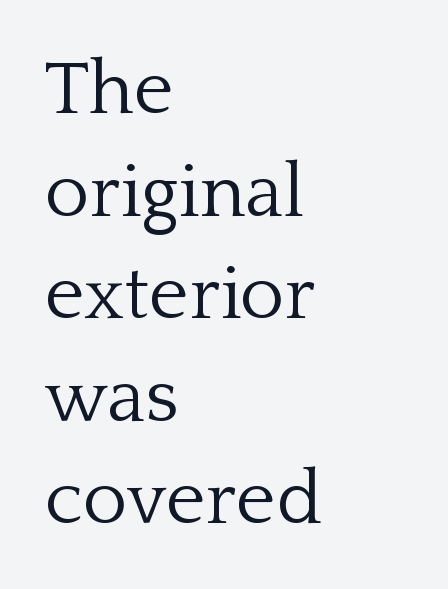
The image shows 76 px light serif type, upright; set left-aligned, normal line spacing (1.35x), normal letter spacing, not underlined; low stroke contrast and a medium x-height.
